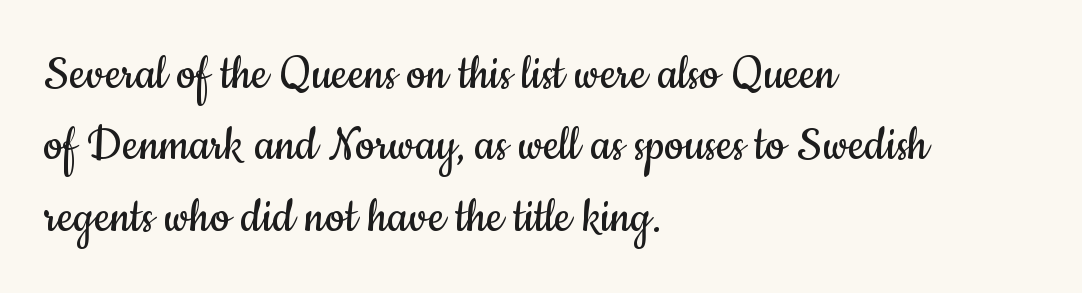
Q: Is the text bold? A: No.
Q: Is the text italic (slanted)? A: Yes.
Q: Is the typeface a serif or a sans-serif typeface? A: Sans-serif.
Q: Is the text underlined? A: No.
Q: How is the paragraph aligned? A: Left-aligned.
Q: Is the spacing between letters normal or unusually wide? A: Normal.
Q: Is the spacing between lines tight, normal or loose? A: Normal.
Q: Width (condensed, normal, or wide)? A: Condensed.
Q: Stroke contrast? A: Low.
Q: x-height? A: Small.
Q: Monospaced? A: No.
